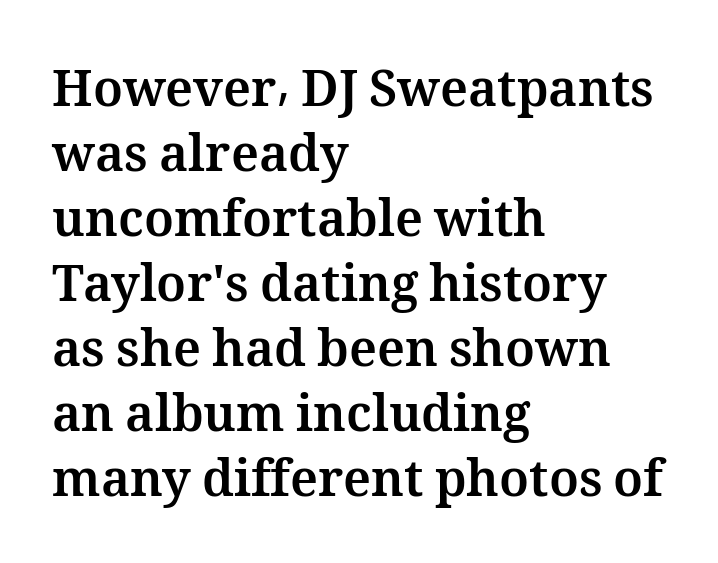
{"italic": "no", "bold": "yes", "weight": "bold", "width": "normal", "stroke_contrast": "medium", "x_height": "medium", "monospaced": "no", "underline": "no", "align": "left", "line_spacing": "normal", "line_spacing_ratio": 1.3, "letter_spacing": "normal", "letter_spacing_em": 0.0, "glyph_px": 50}
